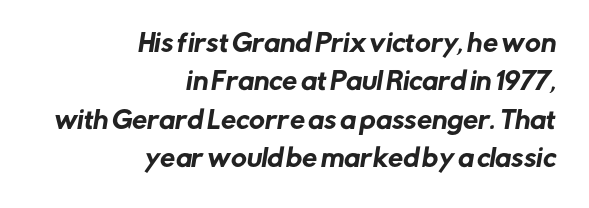
{"underline": "no", "align": "right", "line_spacing": "normal", "line_spacing_ratio": 1.6, "letter_spacing": "normal", "letter_spacing_em": 0.0, "glyph_px": 24}
